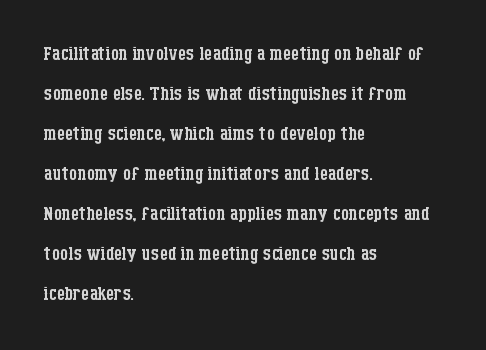
Q: Is the text bold? A: No.
Q: Is the text italic (slanted)? A: No, it is upright.
Q: Is the text underlined? A: No.
Q: How is the paragraph aligned? A: Left-aligned.
Q: Is the spacing between letters normal or unusually wide? A: Normal.
Q: Is the spacing between lines tight, normal or loose? A: Normal.
